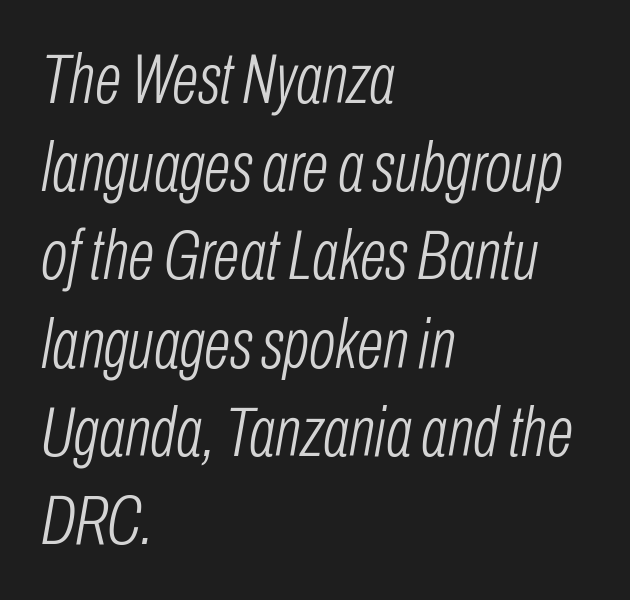
The image shows 70 px light, condensed type, italic (leaning right); set left-aligned, normal line spacing (1.26x), normal letter spacing, not underlined; low stroke contrast and a medium x-height.
